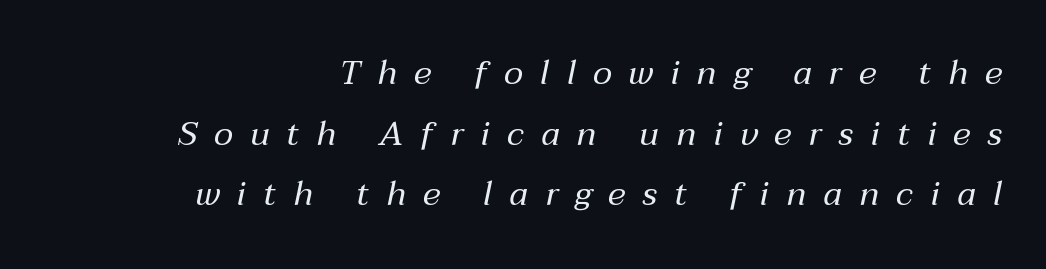
Q: Is the text bold? A: No.
Q: Is the text italic (slanted)? A: Yes, it leans right by about 12 degrees.
Q: Is the text underlined? A: No.
Q: How is the paragraph aligned? A: Right-aligned.
Q: Is the spacing between letters normal or unusually wide? A: Unusually wide.
Q: Width (condensed, normal, or wide)? A: Normal.
Q: Stroke contrast? A: Medium.
Q: x-height? A: Medium.
Q: Monospaced? A: No.
